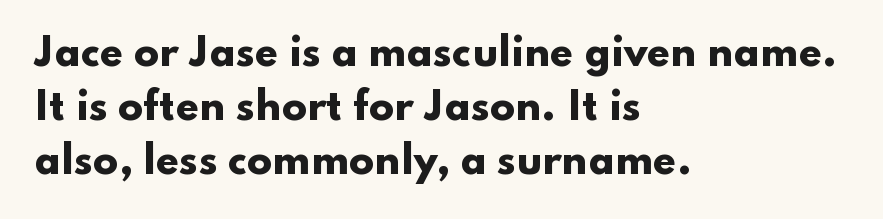
Q: Is the text bold? A: Yes.
Q: Is the text italic (slanted)? A: No, it is upright.
Q: Is the typeface a serif or a sans-serif typeface? A: Sans-serif.
Q: Is the text underlined? A: No.
Q: How is the paragraph aligned? A: Left-aligned.
Q: Is the spacing between letters normal or unusually wide? A: Normal.
Q: Is the spacing between lines tight, normal or loose? A: Normal.
Q: Width (condensed, normal, or wide)? A: Wide.
Q: Stroke contrast? A: Low.
Q: x-height? A: Small.
Q: Monospaced? A: No.
